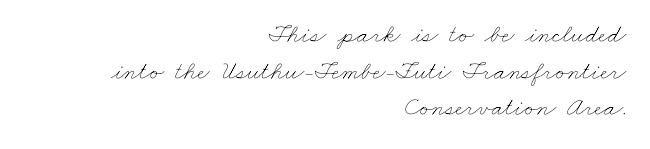
Q: Is the text bold? A: No.
Q: Is the text underlined? A: No.
Q: How is the paragraph aligned? A: Right-aligned.
Q: Is the spacing between letters normal or unusually wide? A: Normal.
Q: Is the spacing between lines tight, normal or loose? A: Normal.
